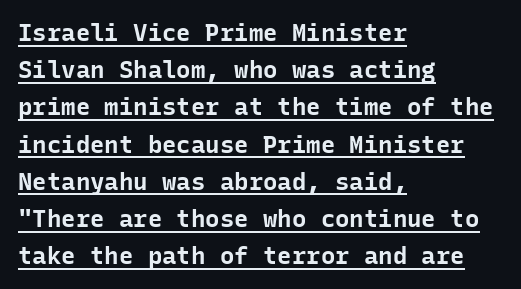
The image shows 24 px bold type, upright; set left-aligned, normal line spacing (1.55x), normal letter spacing, underlined.
